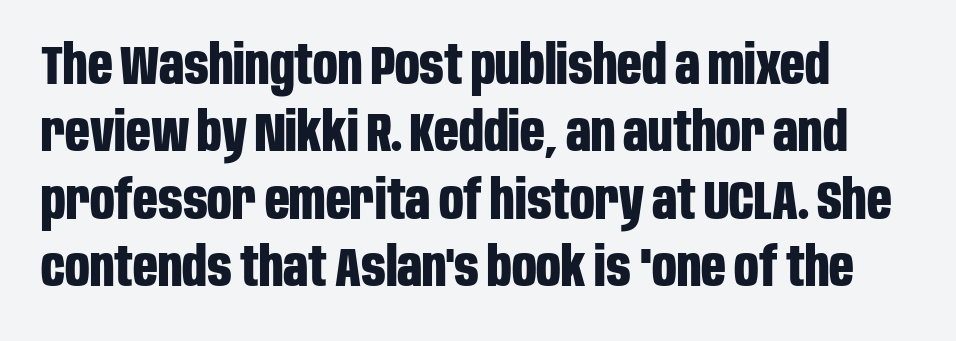
Q: Is the text bold? A: Yes.
Q: Is the text italic (slanted)? A: No, it is upright.
Q: Is the typeface a serif or a sans-serif typeface? A: Sans-serif.
Q: Is the text underlined? A: No.
Q: Is the spacing between letters normal or unusually wide? A: Normal.
Q: Is the spacing between lines tight, normal or loose? A: Normal.
Q: Width (condensed, normal, or wide)? A: Condensed.
Q: Stroke contrast? A: Low.
Q: x-height? A: Large.
Q: Monospaced? A: No.
